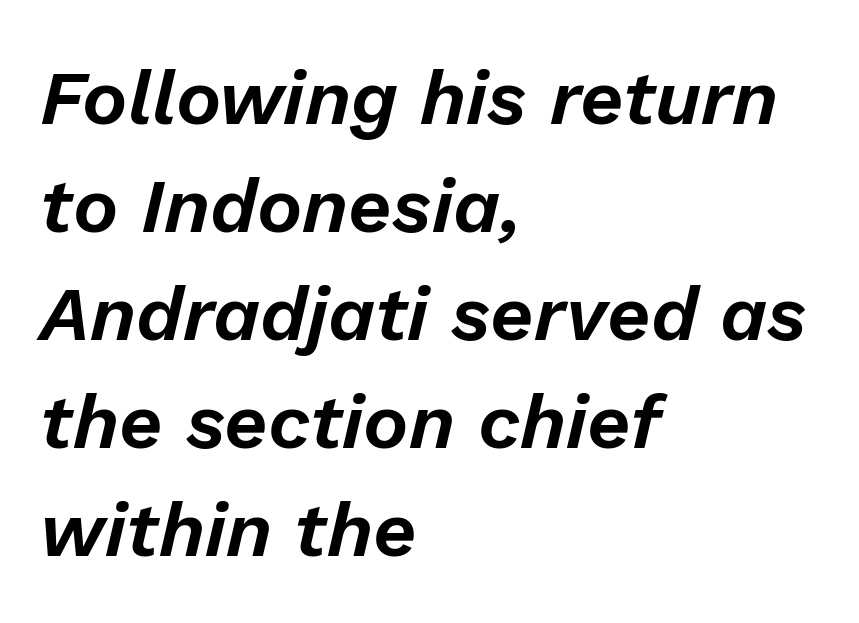
Q: Is the text italic (slanted)? A: Yes, it leans right by about 13 degrees.
Q: Is the text underlined? A: No.
Q: How is the paragraph aligned? A: Left-aligned.
Q: Is the spacing between letters normal or unusually wide? A: Normal.
Q: Is the spacing between lines tight, normal or loose? A: Normal.
Q: Width (condensed, normal, or wide)? A: Normal.
Q: Stroke contrast? A: Low.
Q: x-height? A: Medium.
Q: Monospaced? A: No.
